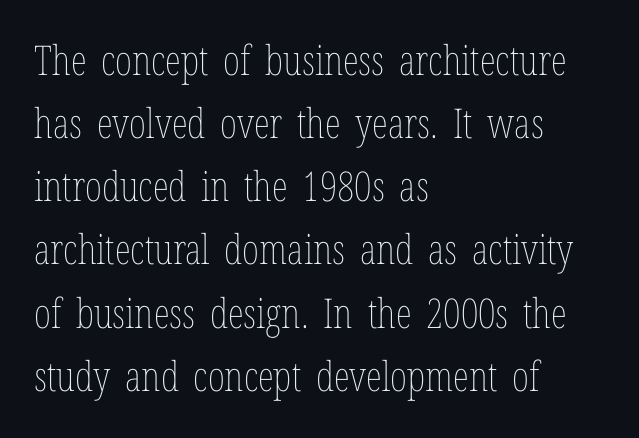
{"italic": "no", "bold": "no", "weight": "thin", "width": "condensed", "stroke_contrast": "low", "x_height": "medium", "monospaced": "no", "underline": "no", "align": "left", "line_spacing": "normal", "line_spacing_ratio": 1.54, "letter_spacing": "normal", "letter_spacing_em": 0.0, "glyph_px": 41}
